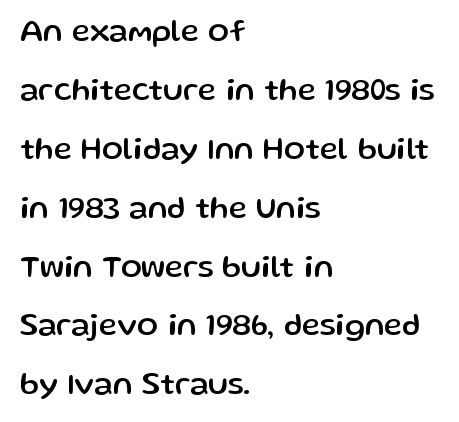
Inter-character spacing is left at the font's built-in metrics. Varying glyph widths throughout — classic text-font behaviour. Leftover space on each line is placed entirely after the last word. The words here are not underlined. The space between consecutive lines is lavish. To sum up the face: it is a sans, with no serifs.
